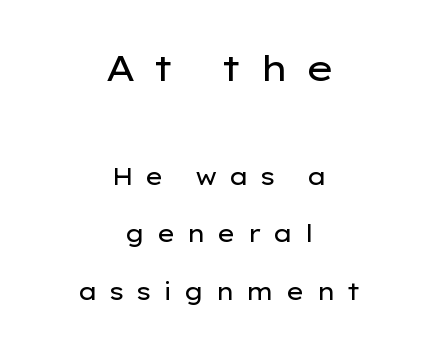
The image shows 36 px regular-weight, wide sans-serif type, upright; set centered, loose line spacing (2.41x), unusually wide letter spacing (+0.46 em), not underlined; the first (top) block is 1.5x larger; low stroke contrast and a medium x-height.
